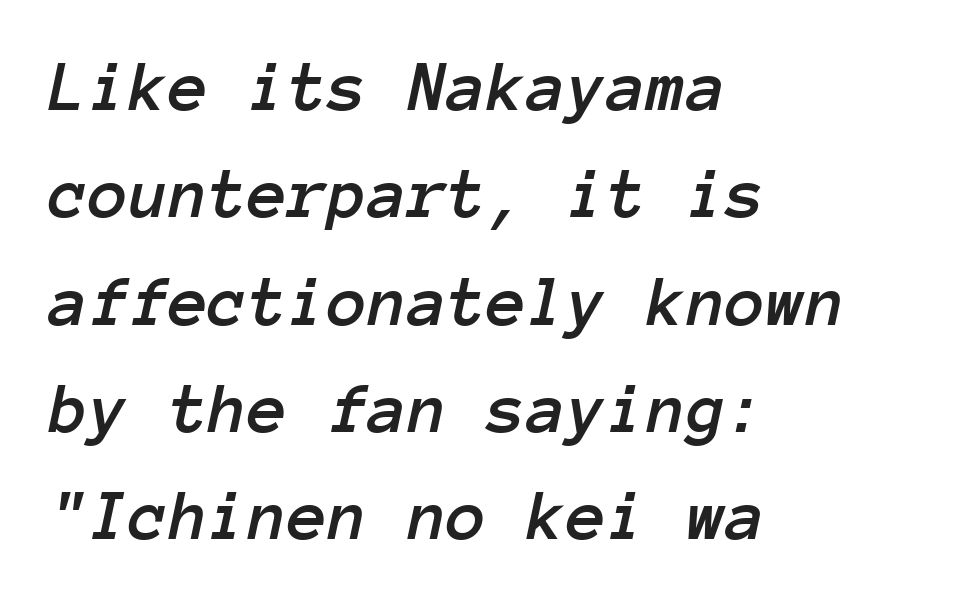
The image shows 73 px text type, italic (leaning right), monospaced; set left-aligned, normal line spacing (1.47x), normal letter spacing, not underlined; low stroke contrast and a medium x-height.
